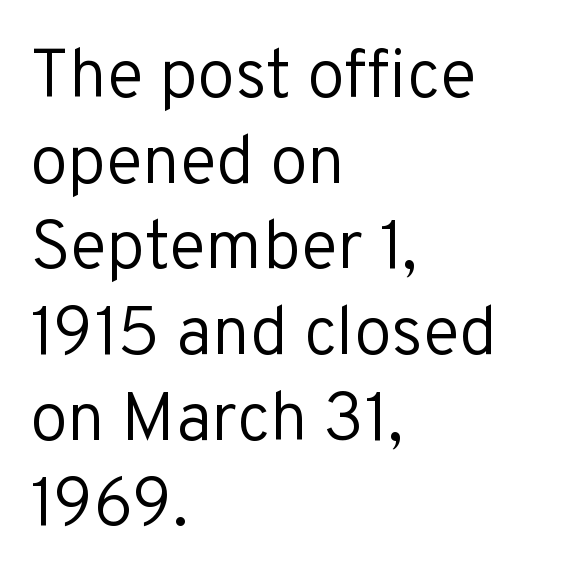
Heft: none added — not bold. Does the leading feel generous? No, just average. The ragged edge is on the right, which tells us the setting is flush left. Honestly, there is no underline to notice here at all. These lines are rendered in a variable-pitch font.
